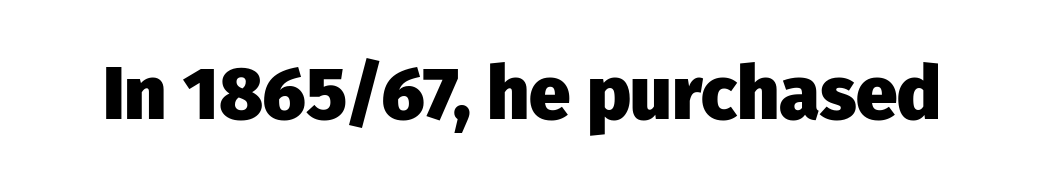
{"serif": "no", "italic": "no", "bold": "yes", "weight": "heavy", "width": "normal", "stroke_contrast": "low", "x_height": "medium", "monospaced": "no", "underline": "no", "letter_spacing": "normal", "letter_spacing_em": 0.0, "glyph_px": 74}
